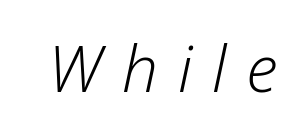
{"italic": "yes", "lean": "right", "slant_degrees": 12, "bold": "no", "weight": "light", "width": "normal", "stroke_contrast": "low", "x_height": "medium", "monospaced": "no", "underline": "no", "letter_spacing": "wide", "letter_spacing_em": 0.31, "glyph_px": 64}
